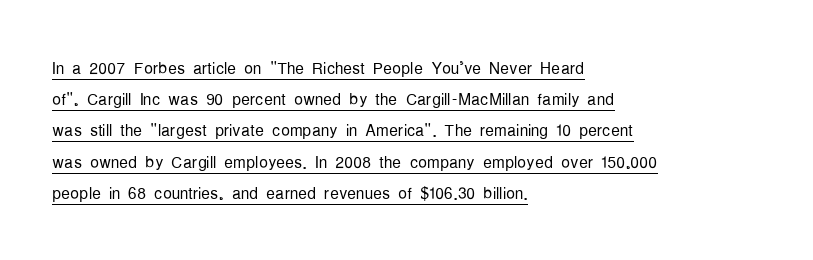
The image shows 22 px text type, upright; set left-aligned, normal line spacing (1.42x), normal letter spacing, underlined.
